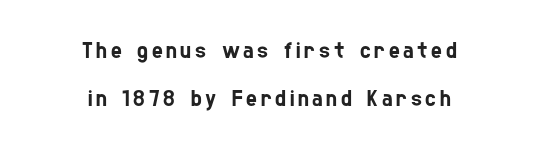
{"underline": "no", "align": "center", "line_spacing": "loose", "line_spacing_ratio": 2.07, "glyph_px": 23}
